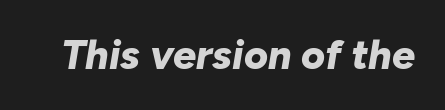
{"italic": "yes", "lean": "right", "slant_degrees": 10, "bold": "yes", "weight": "bold", "width": "normal", "stroke_contrast": "low", "x_height": "medium", "monospaced": "no", "underline": "no", "letter_spacing": "normal", "letter_spacing_em": 0.0, "glyph_px": 41}
